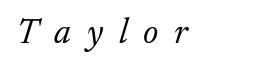
The image shows 36 px light serif type, italic (leaning right); set unusually wide letter spacing (+0.44 em), not underlined; low stroke contrast and a small x-height.
